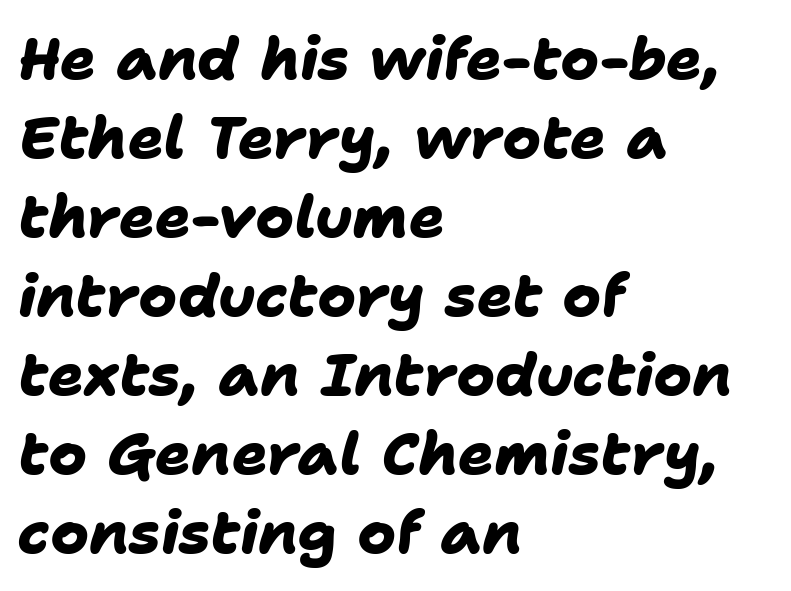
Q: Is the text bold? A: Yes.
Q: Is the typeface a serif or a sans-serif typeface? A: Sans-serif.
Q: Is the text underlined? A: No.
Q: How is the paragraph aligned? A: Left-aligned.
Q: Is the spacing between letters normal or unusually wide? A: Normal.
Q: Is the spacing between lines tight, normal or loose? A: Normal.
Q: Width (condensed, normal, or wide)? A: Normal.
Q: Stroke contrast? A: Low.
Q: x-height? A: Medium.
Q: Monospaced? A: No.
